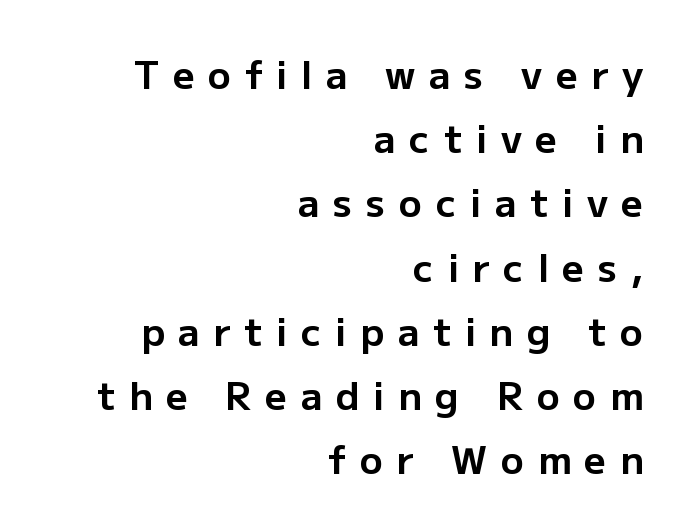
Q: Is the text bold? A: Yes.
Q: Is the text italic (slanted)? A: No, it is upright.
Q: Is the typeface a serif or a sans-serif typeface? A: Sans-serif.
Q: Is the text underlined? A: No.
Q: How is the paragraph aligned? A: Right-aligned.
Q: Is the spacing between letters normal or unusually wide? A: Unusually wide.
Q: Is the spacing between lines tight, normal or loose? A: Normal.
Q: Width (condensed, normal, or wide)? A: Normal.
Q: Stroke contrast? A: Low.
Q: x-height? A: Medium.
Q: Monospaced? A: No.
